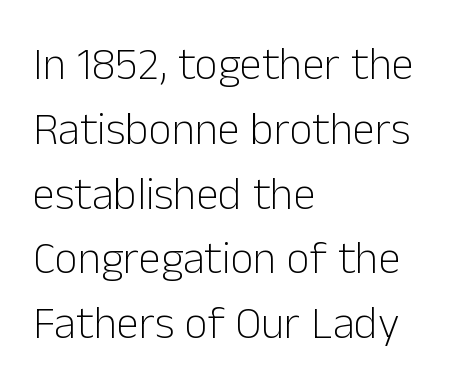
Alignment: flush left. In terms of letterspacing, this is plain default setting. Letterform terminals end flat and unadorned throughout the passage. In terms of posture, this sample is upright.
